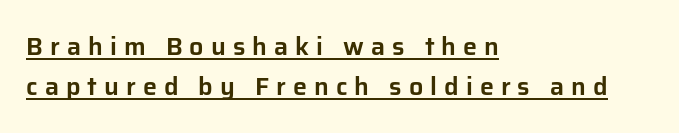
{"italic": "no", "underline": "yes", "align": "left", "line_spacing": "normal", "line_spacing_ratio": 1.61, "letter_spacing": "wide", "letter_spacing_em": 0.28, "glyph_px": 25}
